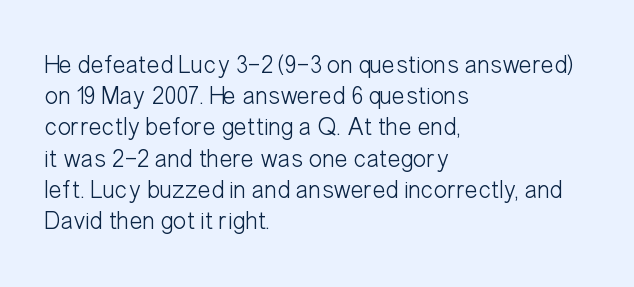
{"italic": "no", "bold": "no", "underline": "no", "align": "left", "line_spacing": "normal", "line_spacing_ratio": 1.25, "letter_spacing": "normal", "letter_spacing_em": 0.0, "glyph_px": 25}
